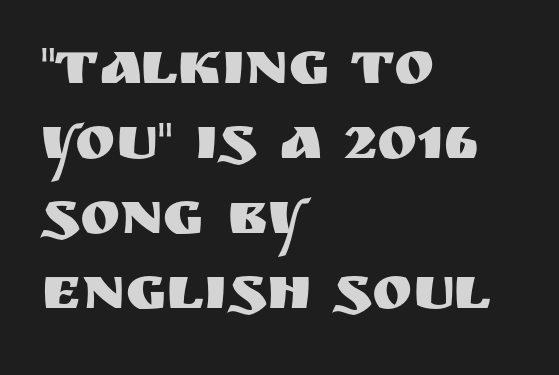
The image shows 61 px sans-serif type, upright; set left-aligned, line spacing 1.23x, normal letter spacing, not underlined; medium stroke contrast and a large x-height.
